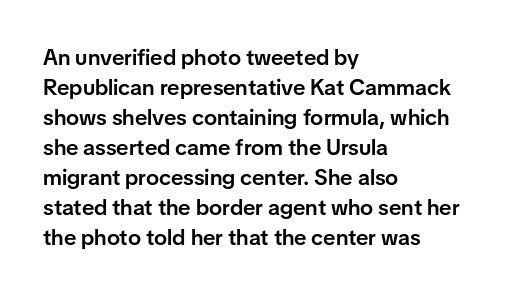
Q: Is the text bold? A: Semi-bold.
Q: Is the text italic (slanted)? A: No, it is upright.
Q: Is the text underlined? A: No.
Q: How is the paragraph aligned? A: Left-aligned.
Q: Is the spacing between letters normal or unusually wide? A: Normal.
Q: Is the spacing between lines tight, normal or loose? A: Normal.
